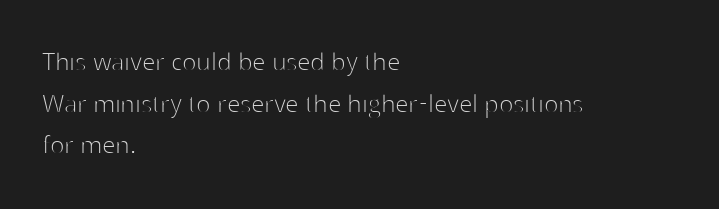
The image shows 30 px thin sans-serif type, upright; set left-aligned, normal line spacing (1.39x), normal letter spacing, not underlined; high stroke contrast and a medium x-height.
